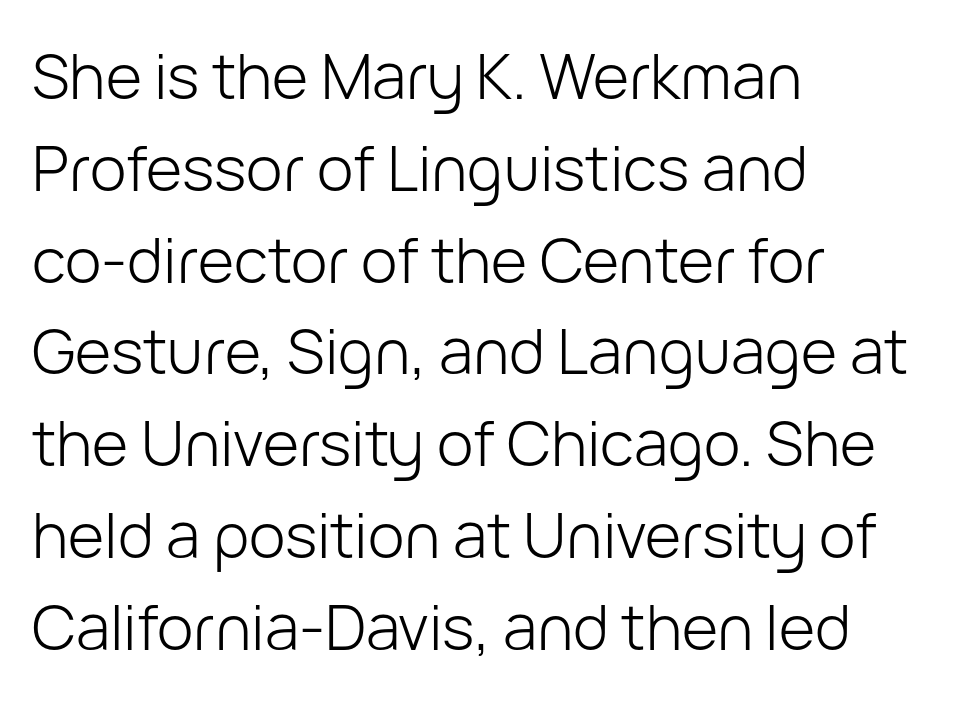
The letters advance in unequal steps, a hallmark of proportional type. This sample uses plain, unmodified letter spacing. Bare-footed words on every line. The text block is weighted toward the left margin, trailing off unevenly rightward. Nothing sits at the stroke ends, so this counts as sans-serif. This reads as an unemphasized weight, regular at the heaviest.
